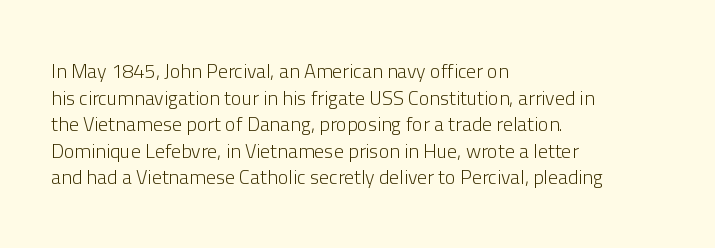
Q: Is the text bold? A: No.
Q: Is the text italic (slanted)? A: No, it is upright.
Q: Is the text underlined? A: No.
Q: How is the paragraph aligned? A: Left-aligned.
Q: Is the spacing between letters normal or unusually wide? A: Normal.
Q: Is the spacing between lines tight, normal or loose? A: Normal.
